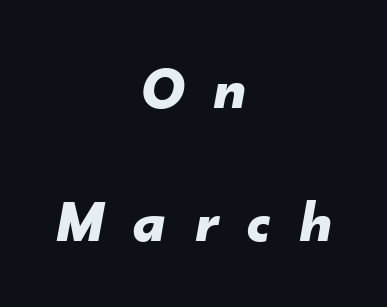
Vertical spacing — loose. Type without underlining. Display-style spreading of the glyphs; the letterfit is very open. You could not count columns in this text — the font is proportionally spaced.
